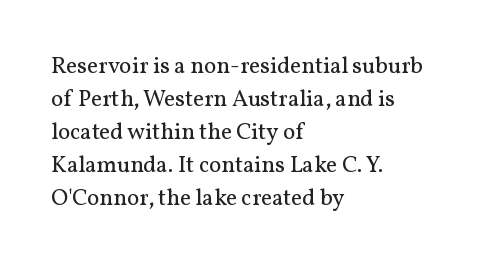
The image shows 23 px text type, upright; set left-aligned, normal line spacing (1.43x), normal letter spacing, not underlined.
